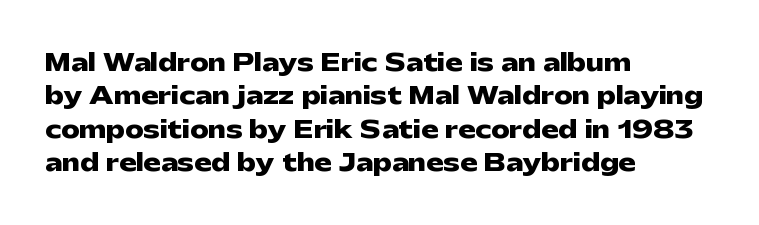
The image shows 23 px bold type, upright; set left-aligned, normal line spacing (1.45x), normal letter spacing, not underlined.
